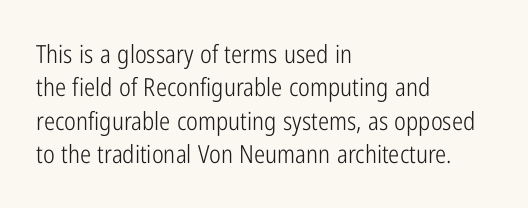
{"italic": "no", "bold": "no", "underline": "no", "align": "left", "line_spacing": "normal", "line_spacing_ratio": 1.34, "letter_spacing": "normal", "letter_spacing_em": 0.0, "glyph_px": 25}
